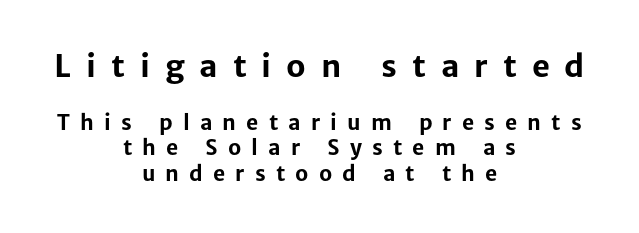
Letterform terminals end flat and unadorned throughout the passage. Horizontally, the lines are justified to the midpoint only. Between one letter and the next there's a generous, obvious gap. When letters stand straight like this, we call the style roman or upright. Proportional: the letters do not fall into vertical columns.
